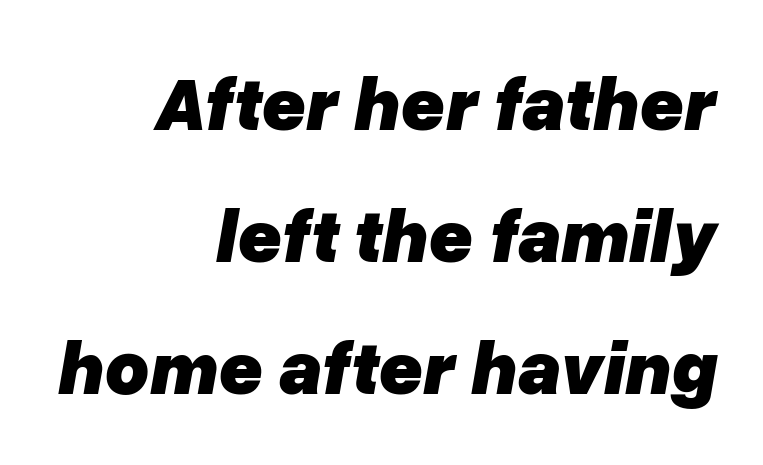
{"italic": "yes", "lean": "right", "slant_degrees": 10, "bold": "yes", "weight": "heavy", "width": "normal", "stroke_contrast": "low", "x_height": "medium", "monospaced": "no", "underline": "no", "align": "right", "line_spacing_ratio": 1.74, "letter_spacing": "normal", "letter_spacing_em": 0.0, "glyph_px": 76}
